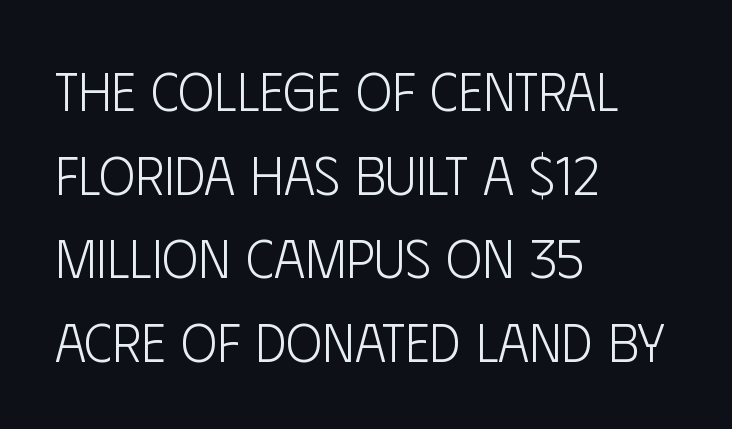
The image shows 54 px light, condensed sans-serif type, upright; set left-aligned, normal line spacing (1.55x), normal letter spacing, not underlined; low stroke contrast and a large x-height.
